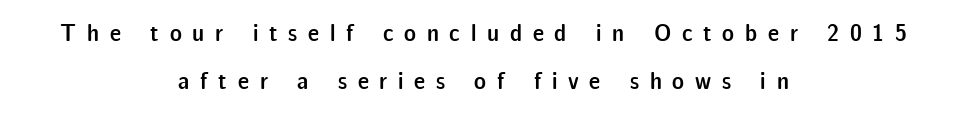
Q: Is the text bold? A: Semi-bold.
Q: Is the text italic (slanted)? A: No, it is upright.
Q: Is the text underlined? A: No.
Q: How is the paragraph aligned? A: Centered.
Q: Is the spacing between letters normal or unusually wide? A: Unusually wide.
Q: Is the spacing between lines tight, normal or loose? A: Loose.
